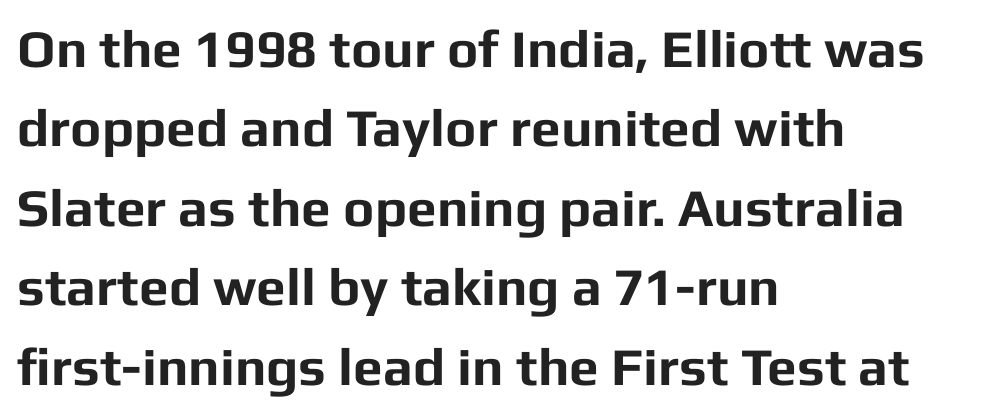
The image shows 53 px bold sans-serif type, upright; set left-aligned, normal line spacing (1.5x), normal letter spacing, not underlined; low stroke contrast and a medium x-height.
